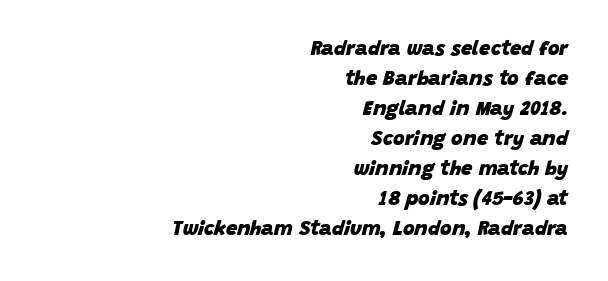
The image shows 20 px bold type, italic (leaning right); set right-aligned, normal line spacing (1.5x), normal letter spacing, not underlined.
